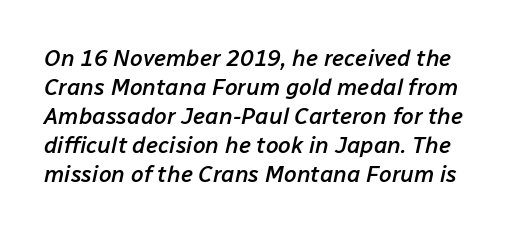
Q: Is the text bold? A: Semi-bold.
Q: Is the text italic (slanted)? A: Yes, it leans right by about 12 degrees.
Q: Is the text underlined? A: No.
Q: Is the spacing between letters normal or unusually wide? A: Normal.
Q: Is the spacing between lines tight, normal or loose? A: Normal.
